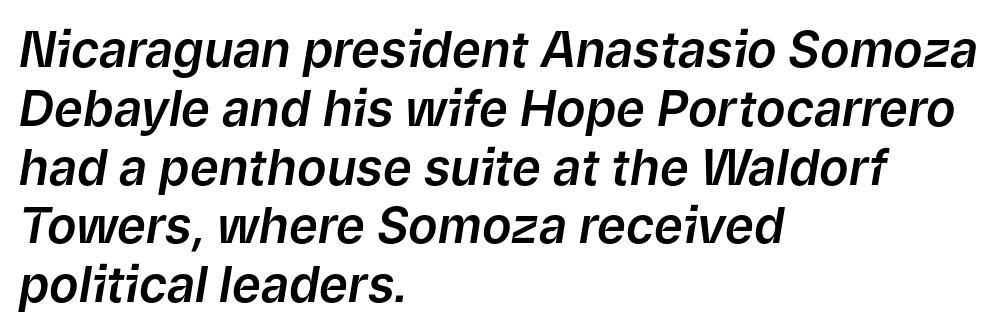
The image shows 49 px text type, italic (leaning right); set left-aligned, line spacing 1.2x, normal letter spacing, not underlined; low stroke contrast and a medium x-height.
